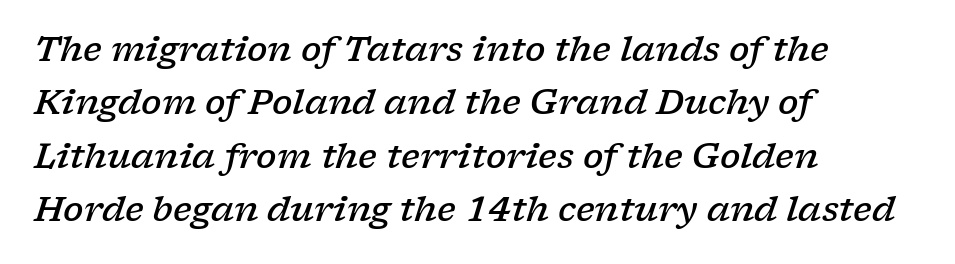
{"serif": "yes", "italic": "yes", "lean": "right", "slant_degrees": 17, "bold": "semi", "weight": "semibold", "width": "wide", "stroke_contrast": "low", "x_height": "medium", "monospaced": "no", "underline": "no", "align": "left", "line_spacing": "normal", "line_spacing_ratio": 1.57, "letter_spacing": "normal", "letter_spacing_em": 0.0, "glyph_px": 34}
